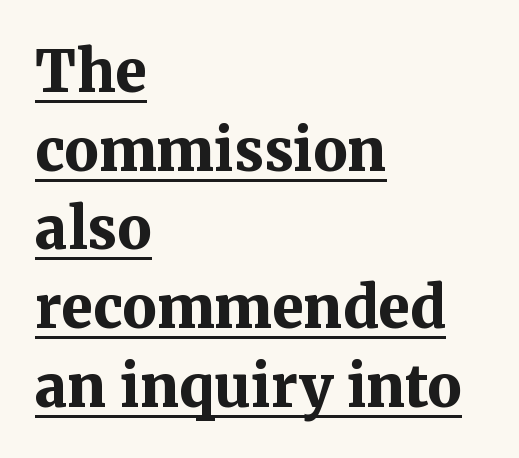
The face used here is proportionally spaced, like ordinary book or web type. The space between consecutive lines is moderate. These words are printed bold, with thick strokes throughout. Spacing between characters is what you'd get straight out of the box.
